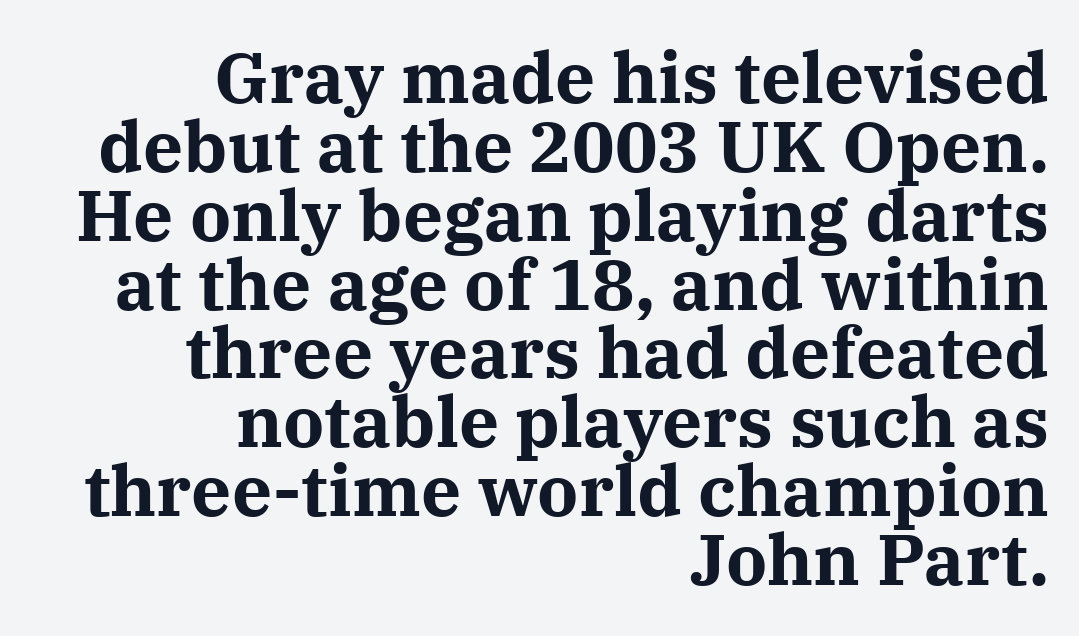
Q: Is the text bold? A: Yes.
Q: Is the text italic (slanted)? A: No, it is upright.
Q: Is the typeface a serif or a sans-serif typeface? A: Serif.
Q: Is the text underlined? A: No.
Q: How is the paragraph aligned? A: Right-aligned.
Q: Is the spacing between letters normal or unusually wide? A: Normal.
Q: Is the spacing between lines tight, normal or loose? A: Tight.
Q: Width (condensed, normal, or wide)? A: Normal.
Q: Stroke contrast? A: Medium.
Q: x-height? A: Medium.
Q: Monospaced? A: No.
